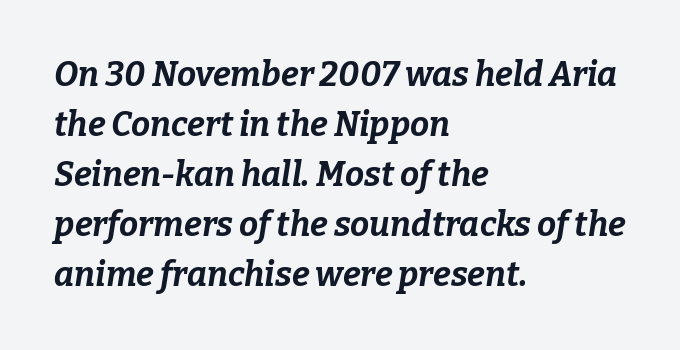
Q: Is the text bold? A: Yes.
Q: Is the text italic (slanted)? A: Yes, it leans right by about 9 degrees.
Q: Is the text underlined? A: No.
Q: How is the paragraph aligned? A: Left-aligned.
Q: Is the spacing between letters normal or unusually wide? A: Normal.
Q: Is the spacing between lines tight, normal or loose? A: Normal.
Q: Width (condensed, normal, or wide)? A: Normal.
Q: Stroke contrast? A: Low.
Q: x-height? A: Medium.
Q: Monospaced? A: No.
